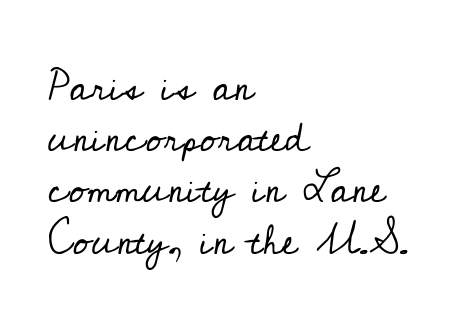
Looks like regular typesetting: each glyph gets only the width it needs. Standard letterfit; no display-style spreading of the glyphs. The lines in this sample share a left origin and differ only in where they stop. Honestly, the row spacing looks completely unremarkable. Stroke terminals: seriffed.
